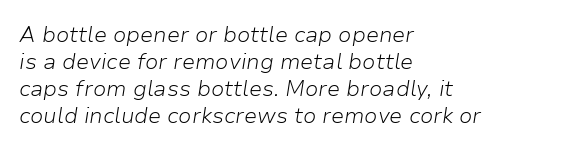
The type is set solid horizontally, with unmodified tracking. In terms of posture, this sample is oblique. A classic flush-left, rag-right setting is used for this passage. The string is rendered with underlining switched off. Is the type heavy? It reads as light-to-regular instead.
